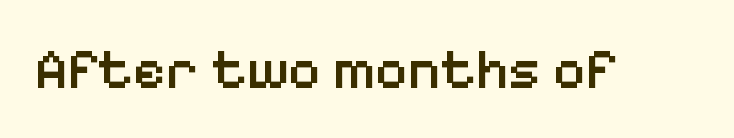
Q: Is the text bold? A: Semi-bold.
Q: Is the text italic (slanted)? A: No, it is upright.
Q: Is the typeface a serif or a sans-serif typeface? A: Sans-serif.
Q: Is the text underlined? A: No.
Q: Is the spacing between letters normal or unusually wide? A: Normal.
Q: Width (condensed, normal, or wide)? A: Normal.
Q: Stroke contrast? A: Low.
Q: x-height? A: Medium.
Q: Monospaced? A: No.
